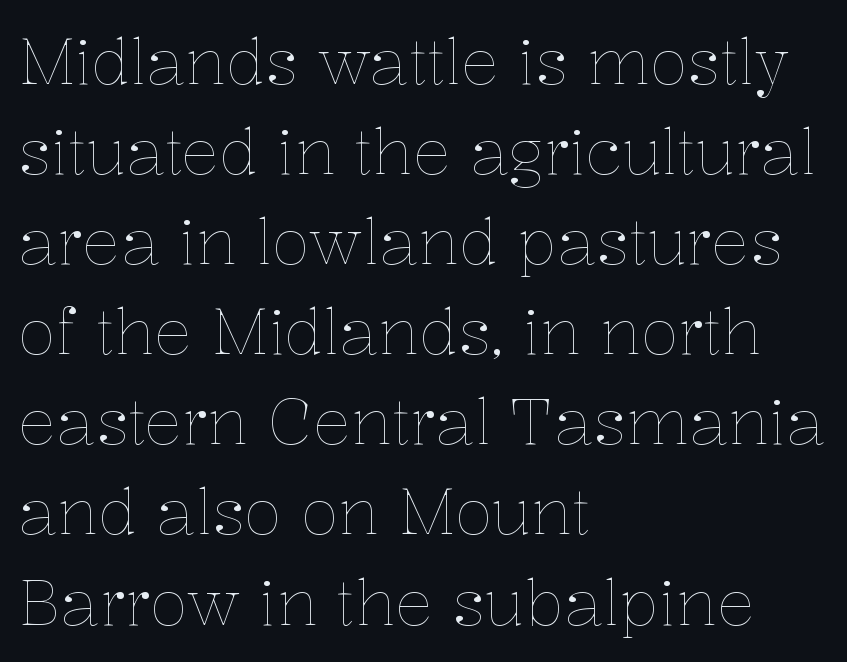
Q: Is the text bold? A: No.
Q: Is the text italic (slanted)? A: No, it is upright.
Q: Is the text underlined? A: No.
Q: How is the paragraph aligned? A: Left-aligned.
Q: Is the spacing between letters normal or unusually wide? A: Normal.
Q: Is the spacing between lines tight, normal or loose? A: Normal.
Q: Width (condensed, normal, or wide)? A: Normal.
Q: Stroke contrast? A: Low.
Q: x-height? A: Medium.
Q: Monospaced? A: No.
